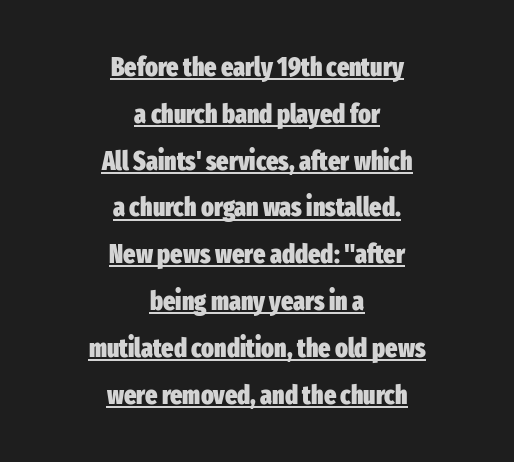
The image shows 26 px bold type, upright; set centered, line spacing 1.8x, normal letter spacing, underlined.
